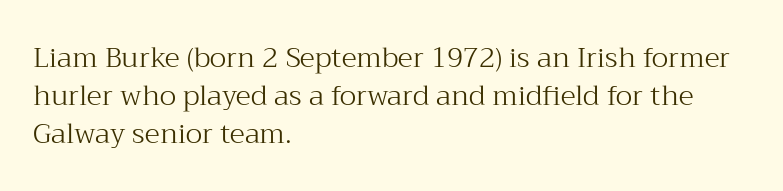
Q: Is the text bold? A: No.
Q: Is the text italic (slanted)? A: No, it is upright.
Q: Is the typeface a serif or a sans-serif typeface? A: Serif.
Q: Is the text underlined? A: No.
Q: How is the paragraph aligned? A: Left-aligned.
Q: Is the spacing between letters normal or unusually wide? A: Normal.
Q: Is the spacing between lines tight, normal or loose? A: Normal.
Q: Width (condensed, normal, or wide)? A: Normal.
Q: Stroke contrast? A: Medium.
Q: x-height? A: Medium.
Q: Monospaced? A: No.
